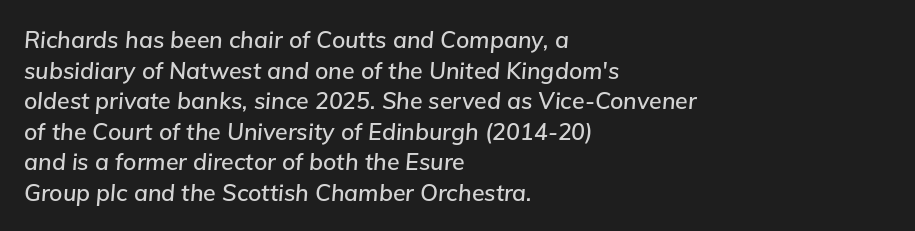
{"italic": "yes", "lean": "right", "slant_degrees": 5, "underline": "no", "align": "left", "line_spacing": "normal", "line_spacing_ratio": 1.33, "letter_spacing": "normal", "letter_spacing_em": 0.0, "glyph_px": 23}
